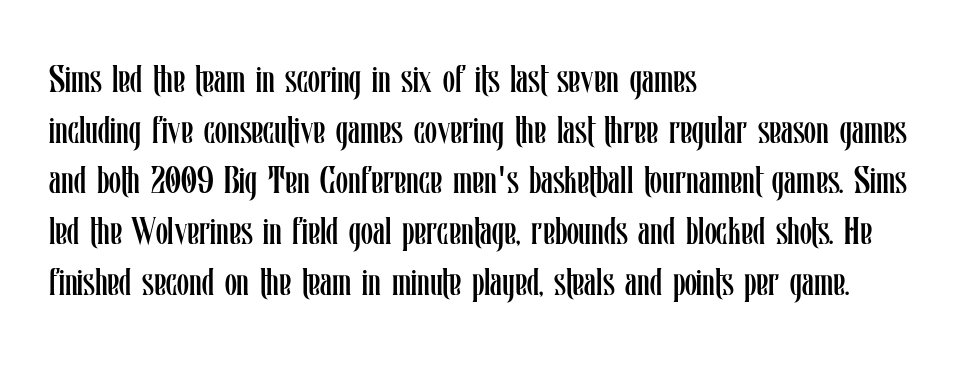
{"italic": "no", "bold": "no", "weight": "regular", "width": "condensed", "stroke_contrast": "low", "x_height": "medium", "monospaced": "no", "underline": "no", "align": "left", "line_spacing": "normal", "line_spacing_ratio": 1.3, "letter_spacing": "normal", "letter_spacing_em": 0.0, "glyph_px": 39}
